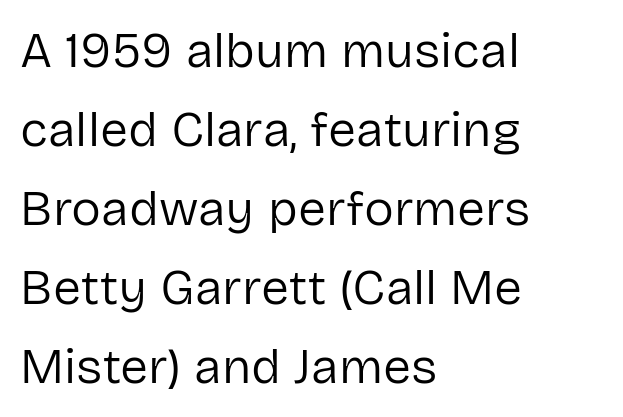
Q: Is the text bold? A: No.
Q: Is the text italic (slanted)? A: No, it is upright.
Q: Is the typeface a serif or a sans-serif typeface? A: Sans-serif.
Q: Is the text underlined? A: No.
Q: How is the paragraph aligned? A: Left-aligned.
Q: Is the spacing between letters normal or unusually wide? A: Normal.
Q: Is the spacing between lines tight, normal or loose? A: Normal.
Q: Width (condensed, normal, or wide)? A: Normal.
Q: Stroke contrast? A: Low.
Q: x-height? A: Medium.
Q: Monospaced? A: No.
